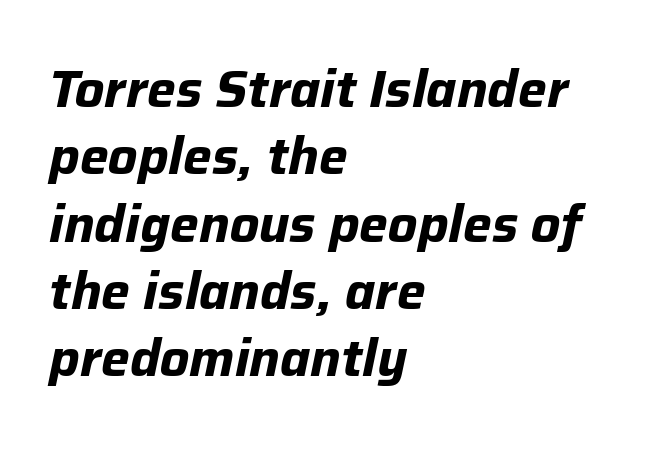
{"italic": "yes", "lean": "right", "slant_degrees": 12, "bold": "yes", "weight": "bold", "width": "normal", "stroke_contrast": "low", "x_height": "medium", "monospaced": "no", "underline": "no", "align": "left", "line_spacing": "normal", "line_spacing_ratio": 1.32, "letter_spacing": "normal", "letter_spacing_em": 0.0, "glyph_px": 51}
